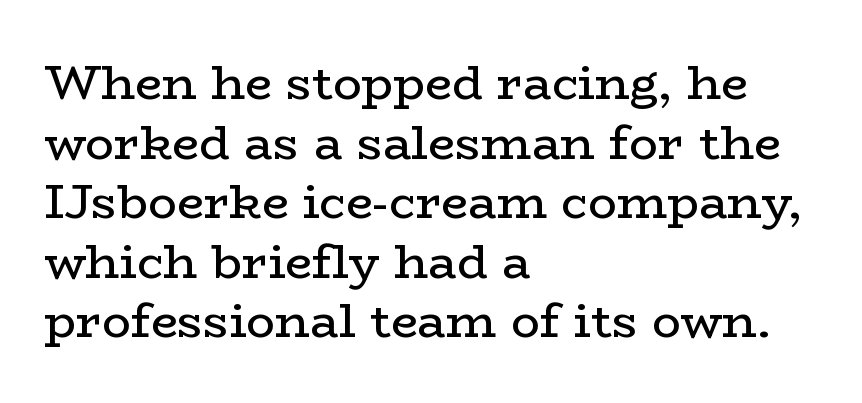
Every stem runs plumb, perpendicular to the baseline. You could call the tracking neutral — neither tight nor loose. A typesetter would label this face a serif. The foot of each line stays bare and open. Stroke mass is kept to a normal reading level or below.
